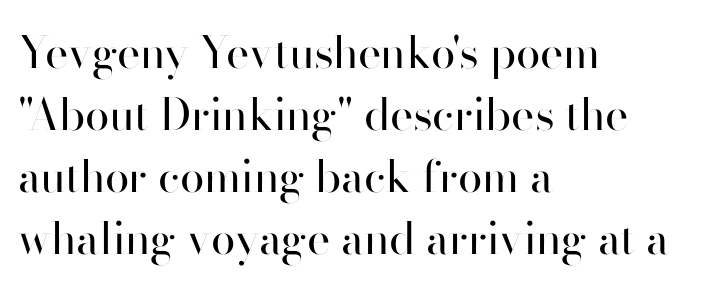
The face used here is rendered with its standard letterfit. Think of a printed novel: that variable character pitch is what you see here. The ragged edge is on the right, which tells us the setting is flush left. The font is comparable to plain body text, perhaps lighter.
